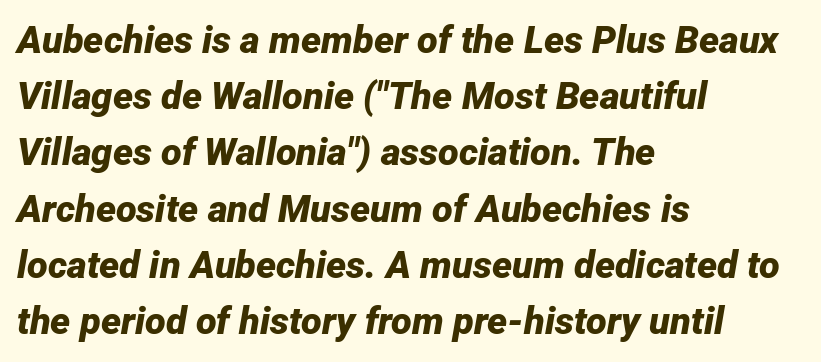
{"italic": "yes", "lean": "right", "slant_degrees": 12, "bold": "yes", "weight": "bold", "width": "normal", "stroke_contrast": "low", "x_height": "medium", "monospaced": "no", "underline": "no", "align": "left", "line_spacing": "normal", "line_spacing_ratio": 1.48, "letter_spacing": "normal", "letter_spacing_em": 0.0, "glyph_px": 38}
